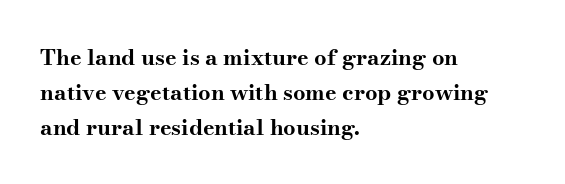
One-word summary of the alignment: left. Characters remain perfectly vertical along every line. Words float on clear page, feet unadorned. Look at the tracking — it's just the regular setting, nothing added.
